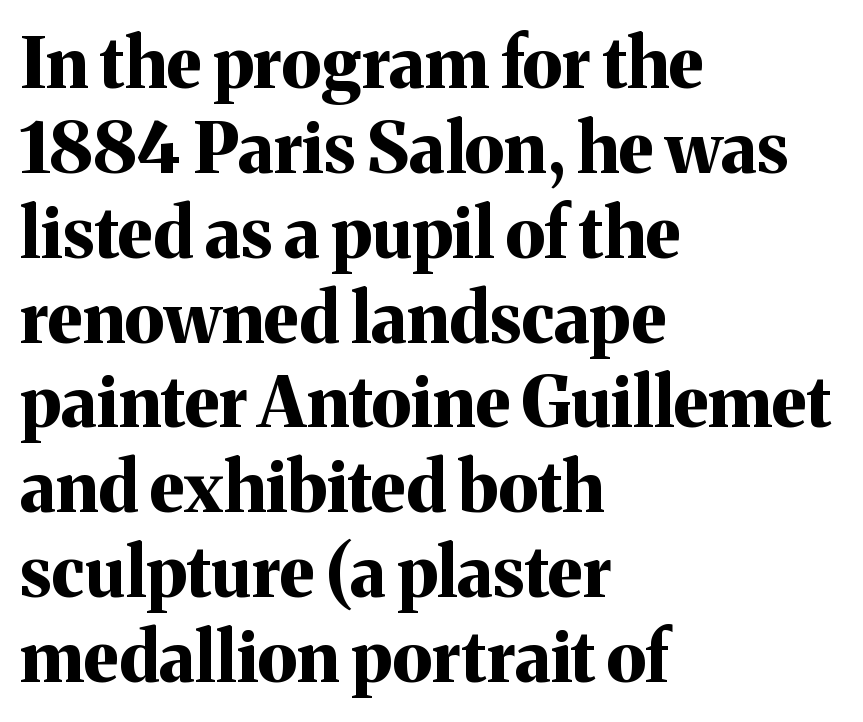
{"serif": "yes", "italic": "no", "bold": "yes", "weight": "bold", "width": "normal", "stroke_contrast": "medium", "x_height": "medium", "monospaced": "no", "underline": "no", "align": "left", "line_spacing_ratio": 1.23, "letter_spacing": "normal", "letter_spacing_em": 0.0, "glyph_px": 69}
